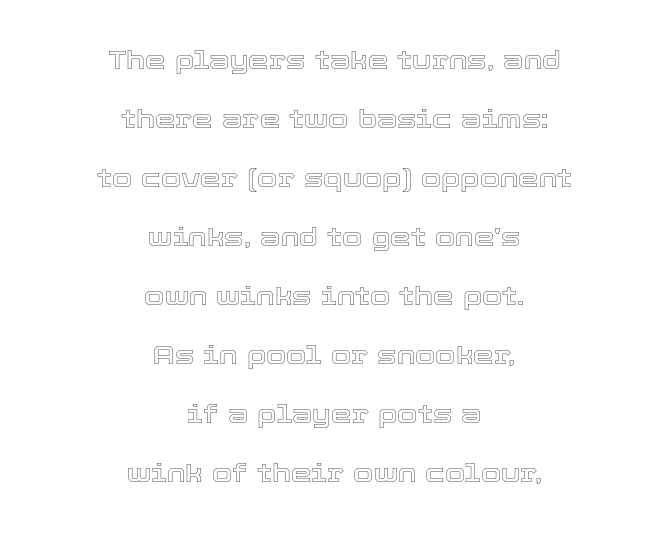
The letters sit at their default tracking, neither squeezed nor spread. Summary of vertical rhythm: relaxed, with wide interline spacing. Letters rest on an invisible, unmarked baseline. The lines in this sample share a center point and differ in where they start and stop. Style check: upright.
